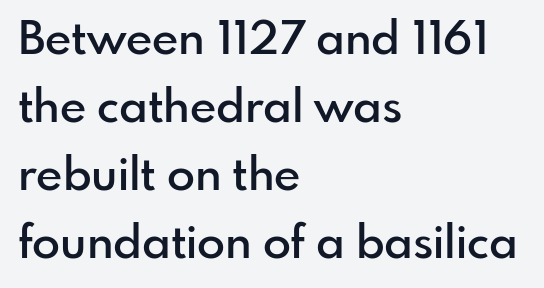
The image shows 46 px semibold sans-serif type, upright; set left-aligned, normal line spacing (1.48x), normal letter spacing, not underlined; low stroke contrast and a small x-height.
